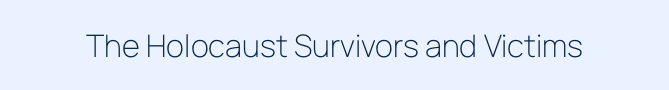
The passage shown is typeset with a sans-serif family. A roman cut, with each character standing at attention. The strip under each line holds only bare page. Caption: face not bold, strokes unweighted.
